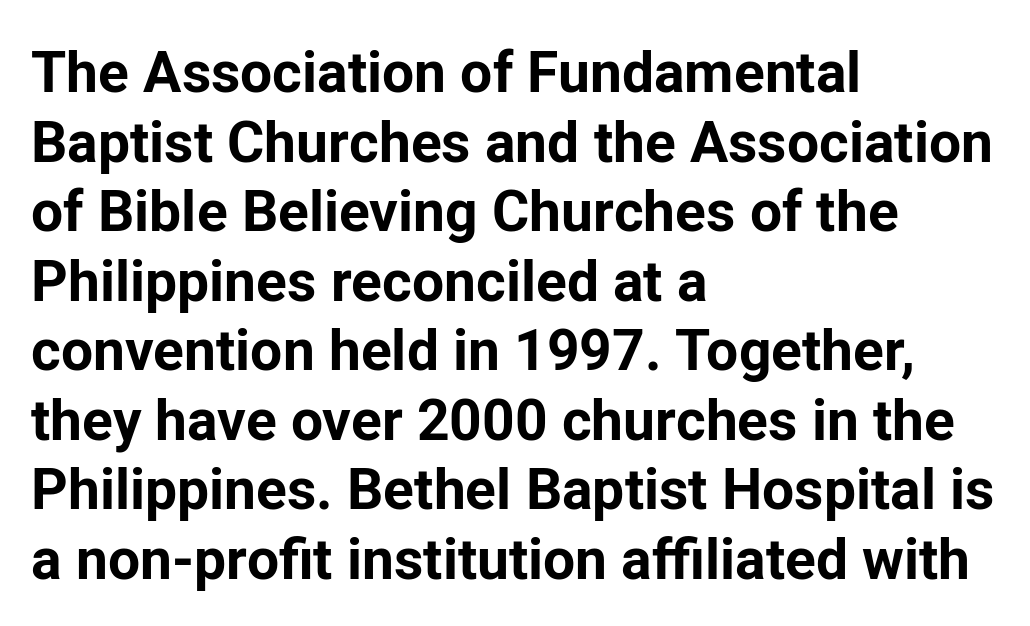
Q: Is the text bold? A: Yes.
Q: Is the text italic (slanted)? A: No, it is upright.
Q: Is the typeface a serif or a sans-serif typeface? A: Sans-serif.
Q: Is the text underlined? A: No.
Q: How is the paragraph aligned? A: Left-aligned.
Q: Is the spacing between letters normal or unusually wide? A: Normal.
Q: Width (condensed, normal, or wide)? A: Normal.
Q: Stroke contrast? A: Low.
Q: x-height? A: Medium.
Q: Monospaced? A: No.
